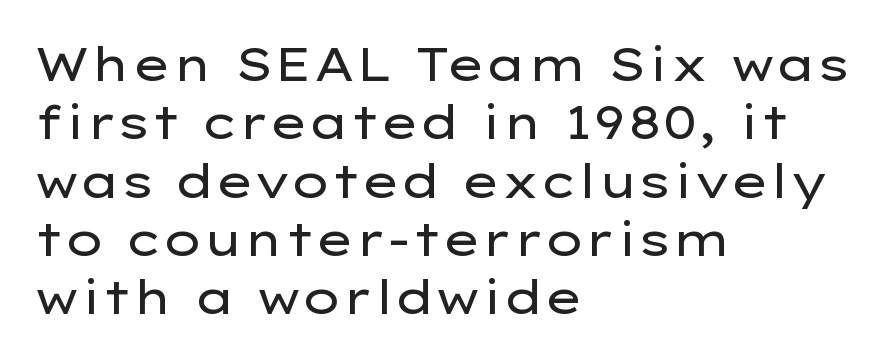
The image shows 47 px regular-weight, wide sans-serif type, upright; set left-aligned, line spacing 1.24x, normal letter spacing, not underlined; low stroke contrast and a medium x-height.
